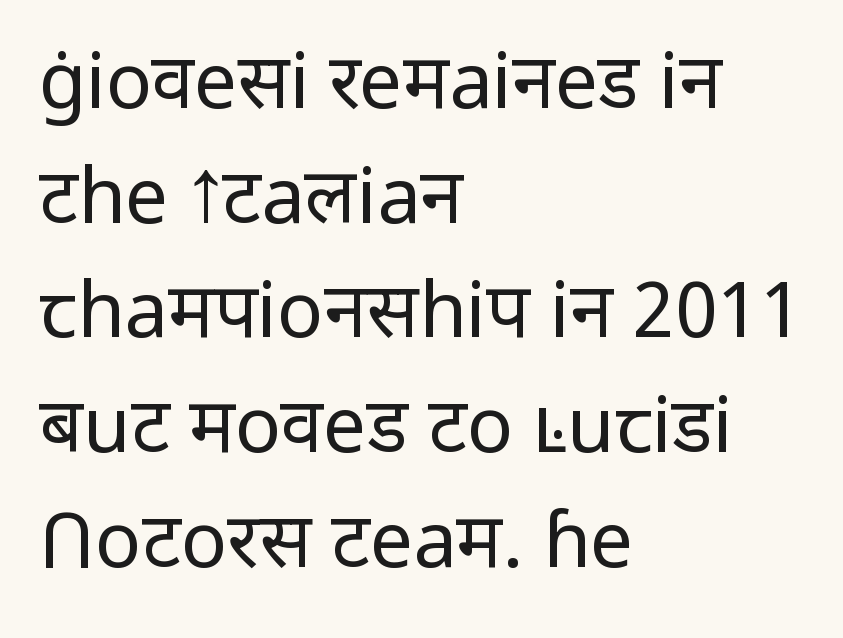
{"serif": "no", "italic": "no", "bold": "no", "weight": "regular", "width": "normal", "stroke_contrast": "low", "x_height": "medium", "monospaced": "no", "underline": "no", "align": "left", "line_spacing": "normal", "line_spacing_ratio": 1.49, "letter_spacing": "normal", "letter_spacing_em": 0.0, "glyph_px": 77}
